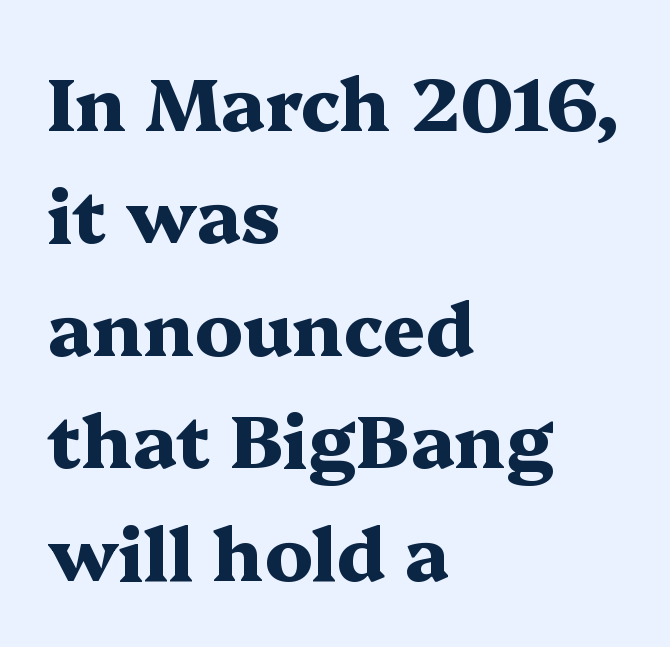
Q: Is the text bold? A: Yes.
Q: Is the text italic (slanted)? A: No, it is upright.
Q: Is the typeface a serif or a sans-serif typeface? A: Serif.
Q: Is the text underlined? A: No.
Q: How is the paragraph aligned? A: Left-aligned.
Q: Is the spacing between letters normal or unusually wide? A: Normal.
Q: Is the spacing between lines tight, normal or loose? A: Normal.
Q: Width (condensed, normal, or wide)? A: Wide.
Q: Stroke contrast? A: Medium.
Q: x-height? A: Medium.
Q: Monospaced? A: No.
